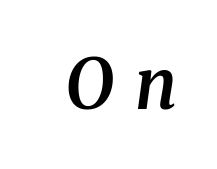
{"serif": "yes", "italic": "yes", "lean": "right", "slant_degrees": 8, "bold": "semi", "weight": "semibold", "width": "normal", "stroke_contrast": "medium", "x_height": "medium", "monospaced": "no", "underline": "no", "letter_spacing": "wide", "letter_spacing_em": 0.3, "glyph_px": 70}
